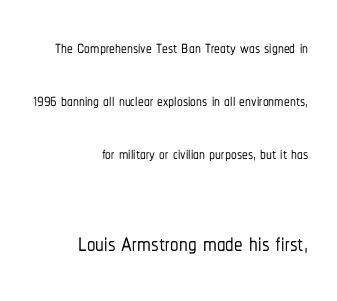
{"serif": "no", "italic": "no", "width": "condensed", "stroke_contrast": "low", "x_height": "medium", "monospaced": "no", "underline": "no", "align": "right", "line_spacing": "loose", "line_spacing_ratio": 2.31, "letter_spacing": "normal", "letter_spacing_em": 0.0, "larger_block": "second", "size_ratio": 1.48, "glyph_px": 34}
